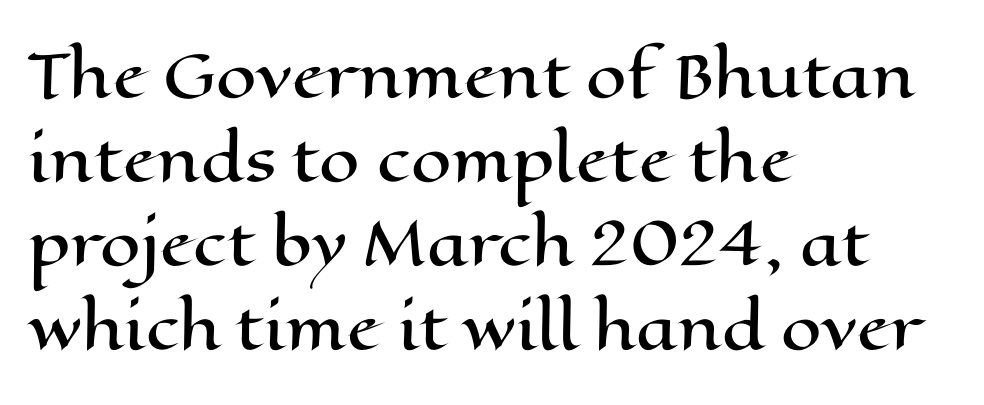
{"italic": "no", "width": "wide", "stroke_contrast": "high", "x_height": "medium", "monospaced": "no", "underline": "no", "align": "left", "line_spacing": "normal", "line_spacing_ratio": 1.45, "letter_spacing": "normal", "letter_spacing_em": 0.0, "glyph_px": 58}
